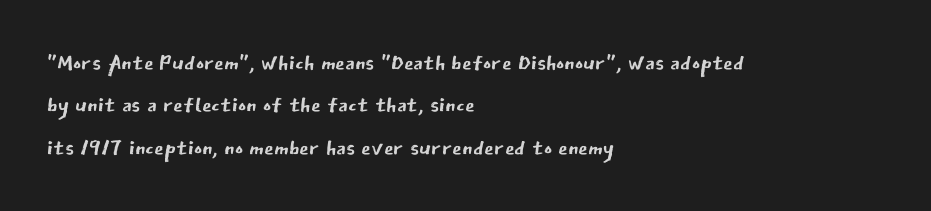
The image shows 31 px regular-weight sans-serif type, upright; set left-aligned, normal line spacing (1.37x), normal letter spacing, not underlined; low stroke contrast and a medium x-height.
